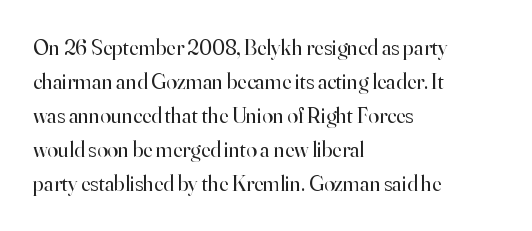
Q: Is the text bold? A: No.
Q: Is the text italic (slanted)? A: No, it is upright.
Q: Is the text underlined? A: No.
Q: How is the paragraph aligned? A: Left-aligned.
Q: Is the spacing between letters normal or unusually wide? A: Normal.
Q: Is the spacing between lines tight, normal or loose? A: Normal.
